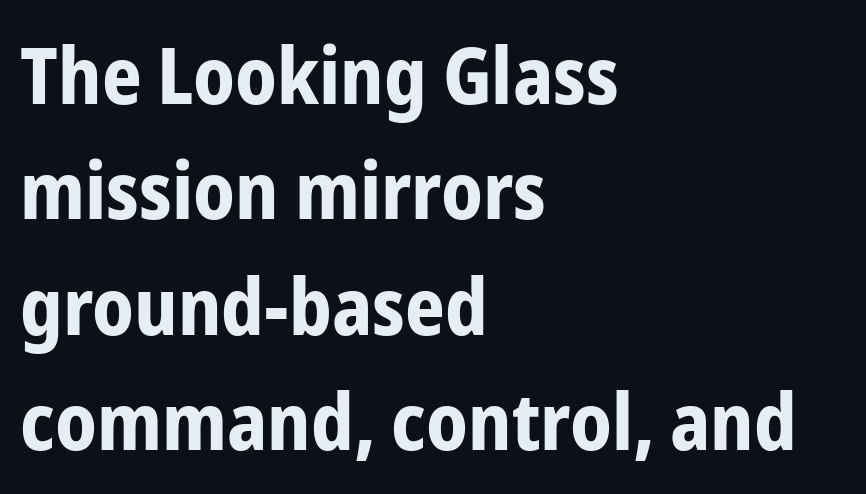
Here the designer chose a conventional face with non-uniform glyph widths. Look at the stroke-to-counter ratio: heavy, a bold. No feet cap the strokes, marking this as sans-serif type. The string is rendered with underlining switched off. Leading matches the norm, producing a regular column. The font's upright variant was chosen for this text.
